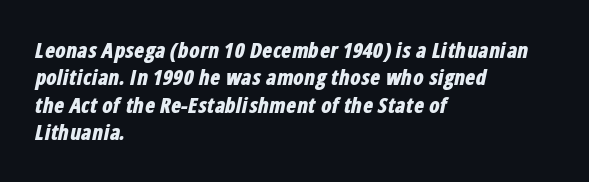
The image shows 21 px bold type, italic (leaning right); set left-aligned, normal line spacing (1.3x), normal letter spacing, not underlined.
